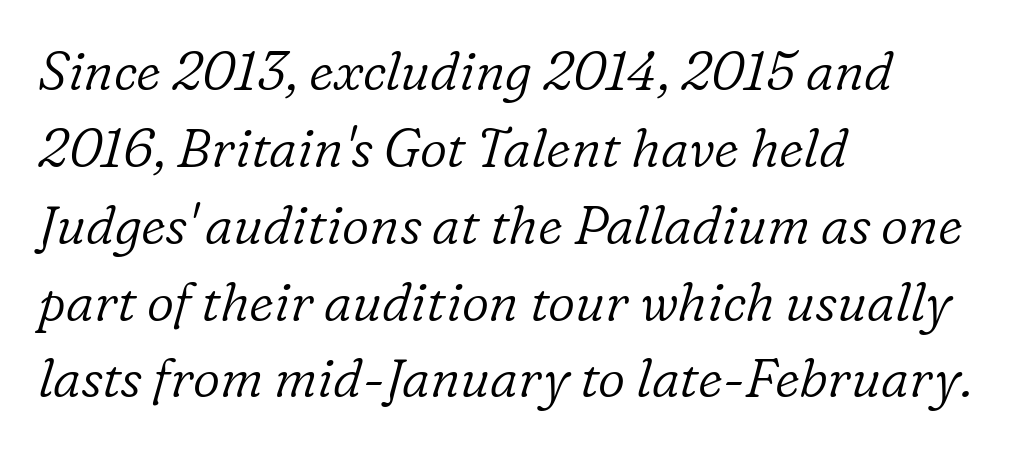
Q: Is the text bold? A: No.
Q: Is the text italic (slanted)? A: Yes, it leans right by about 16 degrees.
Q: Is the typeface a serif or a sans-serif typeface? A: Serif.
Q: Is the text underlined? A: No.
Q: How is the paragraph aligned? A: Left-aligned.
Q: Is the spacing between letters normal or unusually wide? A: Normal.
Q: Is the spacing between lines tight, normal or loose? A: Normal.
Q: Width (condensed, normal, or wide)? A: Normal.
Q: Stroke contrast? A: Low.
Q: x-height? A: Medium.
Q: Monospaced? A: No.
